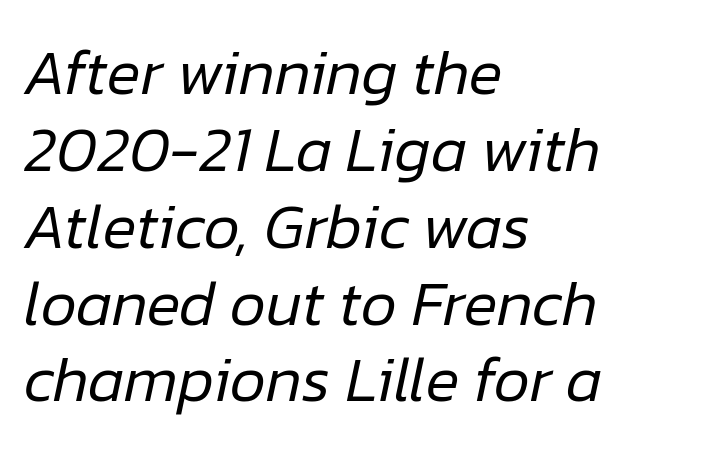
The image shows 63 px regular-weight type, italic (leaning right); set left-aligned, line spacing 1.22x, normal letter spacing, not underlined; low stroke contrast and a medium x-height.
